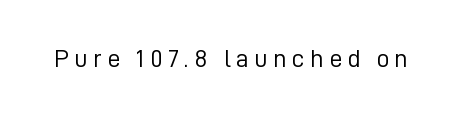
{"italic": "no", "bold": "no", "underline": "no", "letter_spacing": "wide", "letter_spacing_em": 0.2, "glyph_px": 26}
